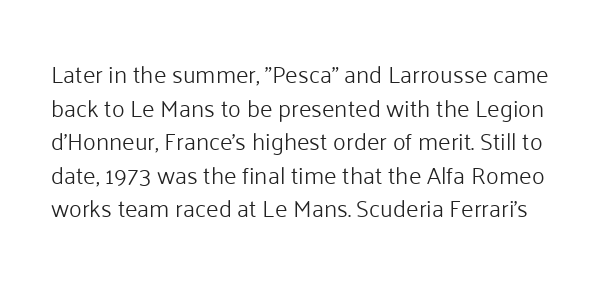
The letters look calm and open, with moderate or lighter stems. Evenly set lines give the paragraph a standard silhouette. The rendering keeps characters at their native spacing. This is roman type, the default non-slanted kind. Glance below the letters and you will spot only blank space.
